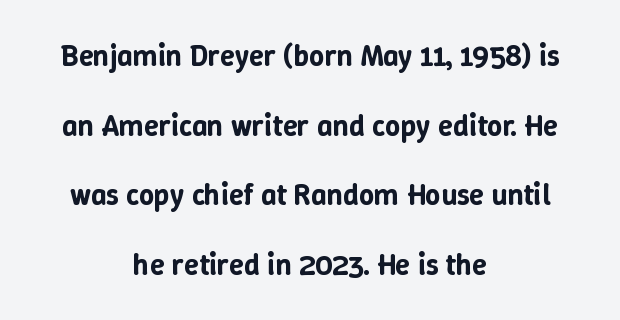
The face used here is rendered with its standard letterfit. These lines stack symmetrically, like a column narrowing and widening about its center. A great deal of white space separates one row of letters from the next. The specimen omits any rule beneath the text block's lines. Proportional: the letters do not fall into vertical columns.
